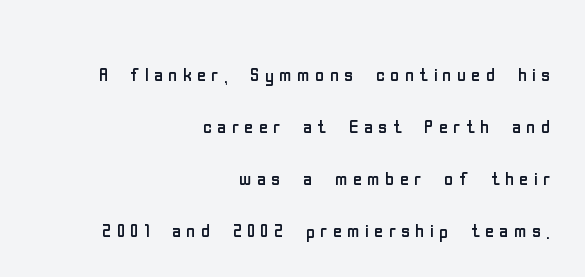
Italic? Not at all — the glyphs are vertical. The space beneath each line is pristine and unruled. This sample trades compactness for vertical openness between lines. A typesetter would call this heavily tracked-out type.
